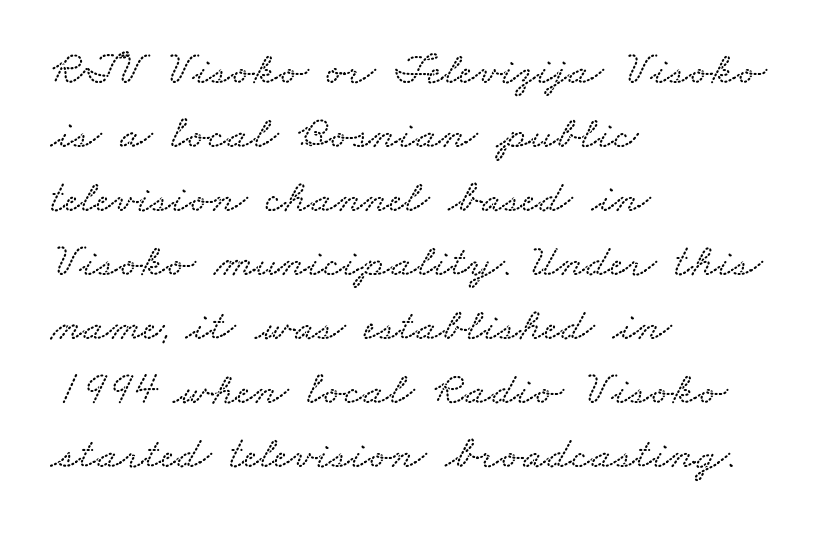
{"width": "wide", "stroke_contrast": "low", "x_height": "small", "monospaced": "no", "underline": "no", "align": "left", "line_spacing": "normal", "line_spacing_ratio": 1.36, "letter_spacing": "normal", "letter_spacing_em": 0.0, "glyph_px": 47}
